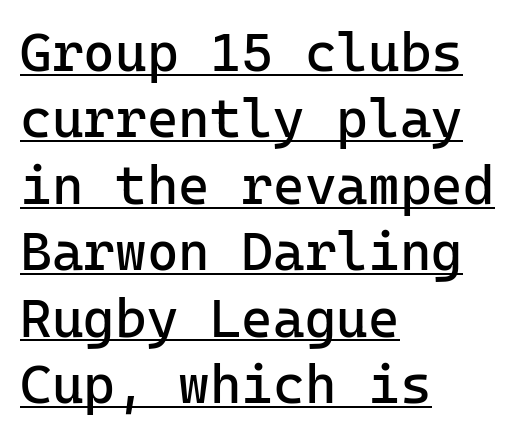
Q: Is the text bold? A: No.
Q: Is the text italic (slanted)? A: No, it is upright.
Q: Is the typeface a serif or a sans-serif typeface? A: Sans-serif.
Q: Is the text underlined? A: Yes.
Q: How is the paragraph aligned? A: Left-aligned.
Q: Is the spacing between letters normal or unusually wide? A: Normal.
Q: Width (condensed, normal, or wide)? A: Normal.
Q: Stroke contrast? A: Low.
Q: x-height? A: Medium.
Q: Monospaced? A: Yes.
